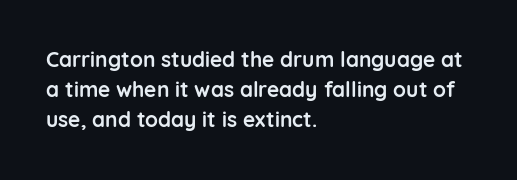
The font's upright variant was chosen for this text. These lines keep a tight, regular rhythm from letter to letter. Notice how thick the strokes are: this is what a full bold looks like. These lines sit exactly where default settings would place them.
